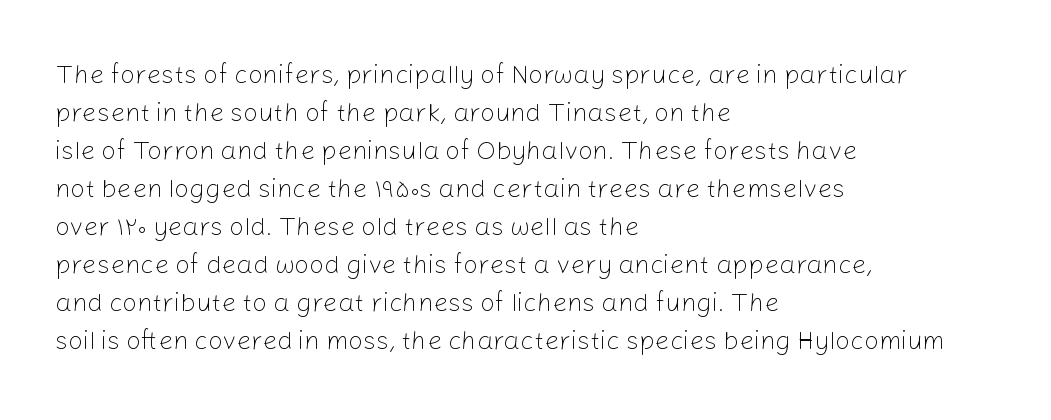
{"italic": "no", "bold": "no", "underline": "no", "align": "left", "line_spacing": "normal", "line_spacing_ratio": 1.46, "letter_spacing": "normal", "letter_spacing_em": 0.0, "glyph_px": 26}
